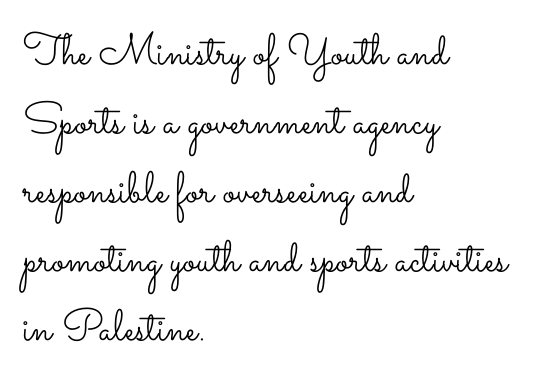
The image shows 44 px light, wide type; set left-aligned, normal line spacing (1.57x), normal letter spacing, not underlined; low stroke contrast and a small x-height.
